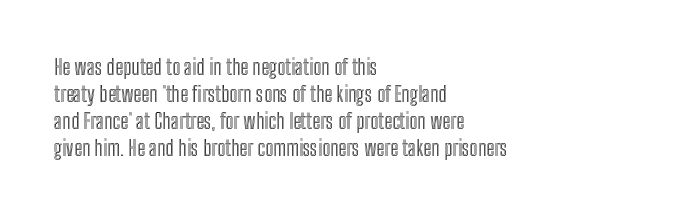
The image shows 21 px text type, upright; set left-aligned, normal line spacing (1.28x), normal letter spacing, not underlined.
